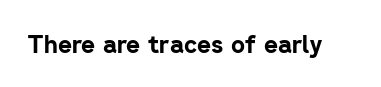
{"italic": "no", "bold": "yes", "underline": "no", "letter_spacing": "normal", "letter_spacing_em": 0.0, "glyph_px": 24}
